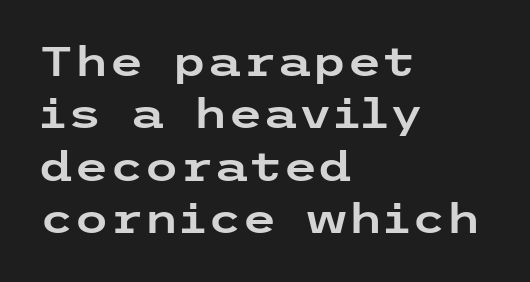
{"serif": "no", "italic": "no", "width": "wide", "stroke_contrast": "low", "x_height": "medium", "underline": "no", "align": "left", "line_spacing": "normal", "line_spacing_ratio": 1.31, "letter_spacing": "normal", "letter_spacing_em": 0.0, "glyph_px": 40}
